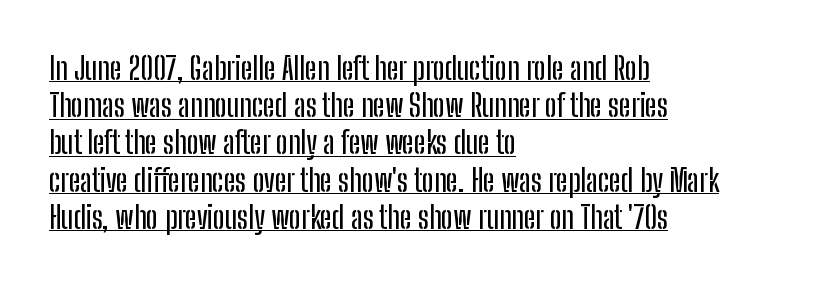
Q: Is the text italic (slanted)? A: No, it is upright.
Q: Is the typeface a serif or a sans-serif typeface? A: Sans-serif.
Q: Is the text underlined? A: Yes.
Q: How is the paragraph aligned? A: Left-aligned.
Q: Is the spacing between letters normal or unusually wide? A: Normal.
Q: Width (condensed, normal, or wide)? A: Condensed.
Q: Stroke contrast? A: Low.
Q: x-height? A: Medium.
Q: Monospaced? A: No.
